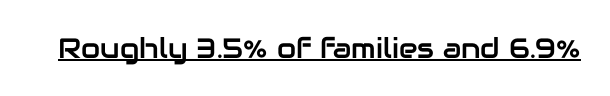
Each line of the rendering has a horizontal stroke beneath the glyphs. The letterforms sit shoulder to shoulder at normal distance. If you drew a line through each stem, it would be perfectly vertical. Nope, no serifs anywhere on these letters. This sample has the flowing, uneven cadence of proportional lettering.
